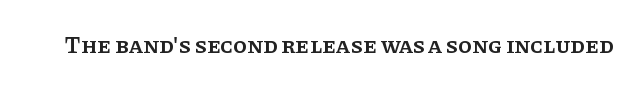
Q: Is the text bold? A: Semi-bold.
Q: Is the text italic (slanted)? A: No, it is upright.
Q: Is the text underlined? A: No.
Q: Is the spacing between letters normal or unusually wide? A: Normal.
